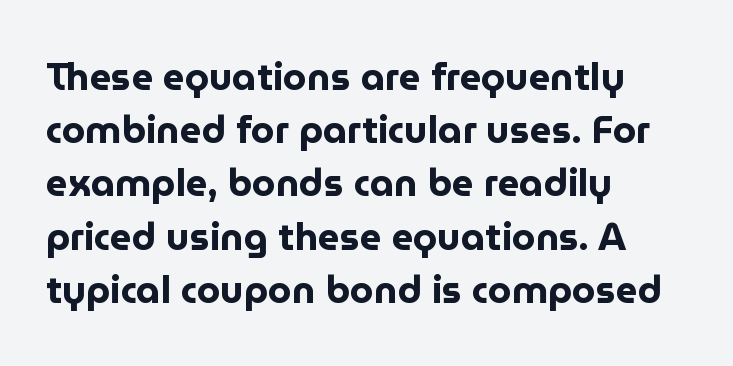
{"serif": "no", "italic": "no", "bold": "yes", "weight": "bold", "width": "normal", "stroke_contrast": "low", "x_height": "medium", "monospaced": "no", "underline": "no", "align": "left", "line_spacing": "normal", "line_spacing_ratio": 1.4, "letter_spacing": "normal", "letter_spacing_em": 0.0, "glyph_px": 38}
